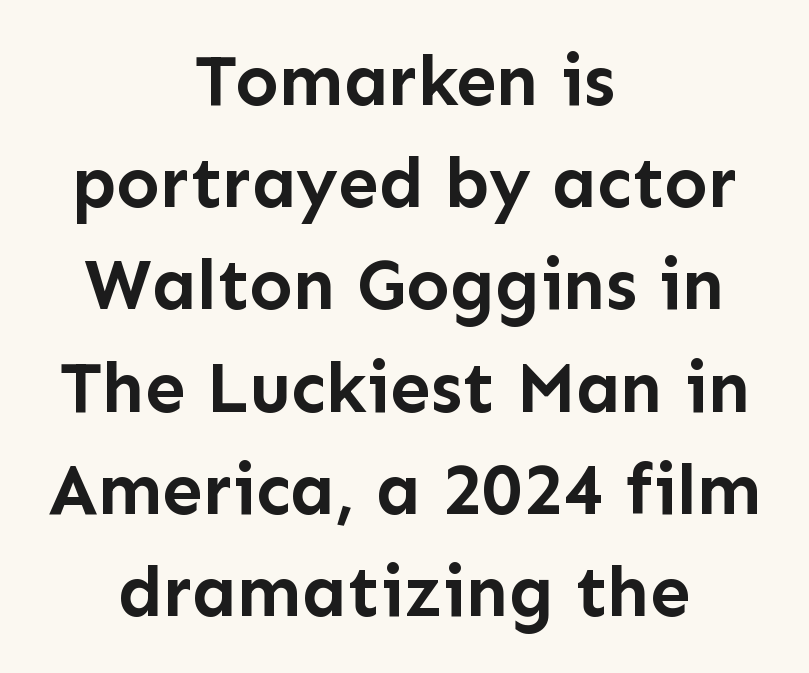
Q: Is the text bold? A: Yes.
Q: Is the text italic (slanted)? A: No, it is upright.
Q: Is the typeface a serif or a sans-serif typeface? A: Sans-serif.
Q: Is the text underlined? A: No.
Q: How is the paragraph aligned? A: Centered.
Q: Is the spacing between letters normal or unusually wide? A: Normal.
Q: Is the spacing between lines tight, normal or loose? A: Normal.
Q: Width (condensed, normal, or wide)? A: Normal.
Q: Stroke contrast? A: Low.
Q: x-height? A: Medium.
Q: Monospaced? A: No.
